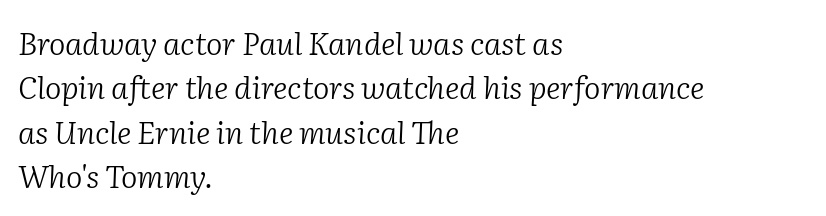
{"serif": "yes", "italic": "yes", "lean": "right", "slant_degrees": 2, "bold": "no", "weight": "light", "width": "normal", "stroke_contrast": "low", "x_height": "medium", "monospaced": "no", "underline": "no", "align": "left", "line_spacing": "normal", "line_spacing_ratio": 1.43, "letter_spacing": "normal", "letter_spacing_em": 0.0, "glyph_px": 31}
